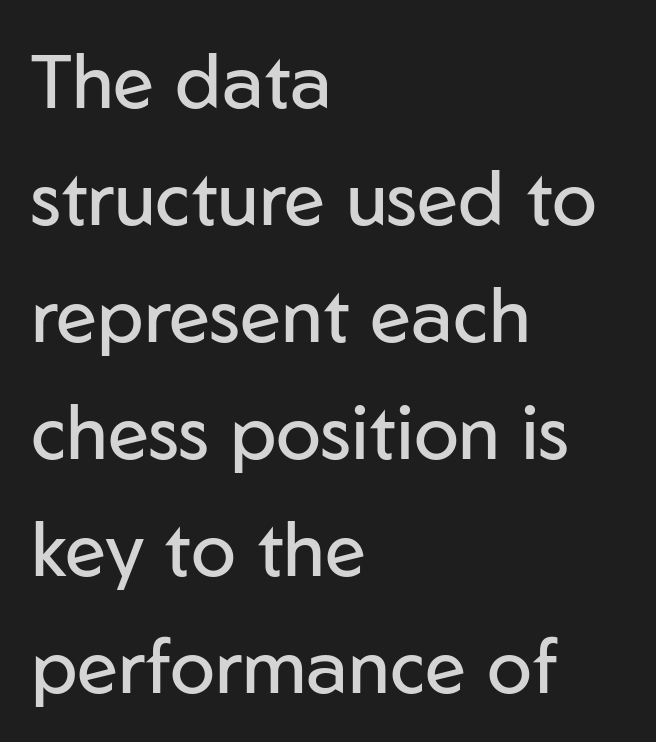
Is this a heavy cut? Hardly; it is regular or lighter. The font's upright variant was chosen for this text. Students, note that the glyphs here touch the page at normal intervals. This rendering uses left alignment, leaving the right contour irregular. The letters carry no serifs — their stems end cleanly without finishing strokes.
